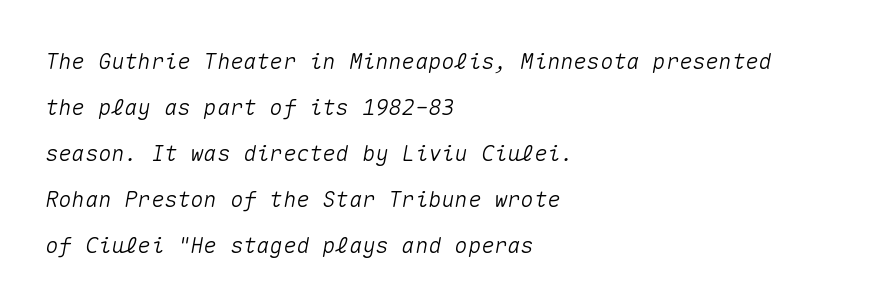
{"italic": "yes", "lean": "right", "slant_degrees": 10, "underline": "no", "align": "left", "line_spacing": "loose", "line_spacing_ratio": 2.09, "letter_spacing": "normal", "letter_spacing_em": 0.0, "glyph_px": 22}
